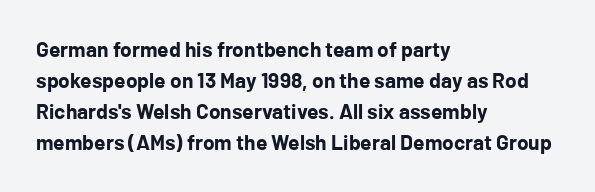
{"italic": "no", "bold": "yes", "underline": "no", "align": "left", "line_spacing": "normal", "line_spacing_ratio": 1.48, "letter_spacing": "normal", "letter_spacing_em": 0.0, "glyph_px": 21}
